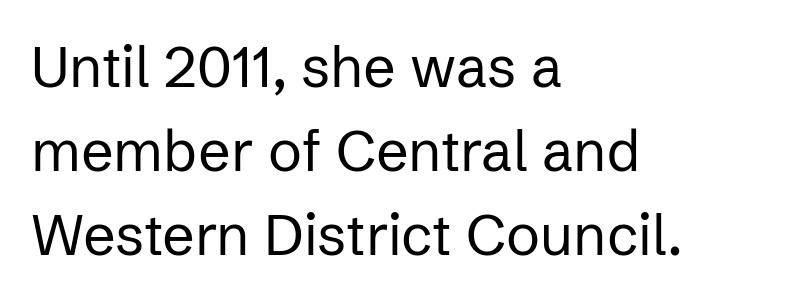
No word sits above an underline. The designer went with a sans here, leaving each stem footless. A typesetter would call this proportional, since set widths differ per character. The rendering keeps characters at their native spacing.
